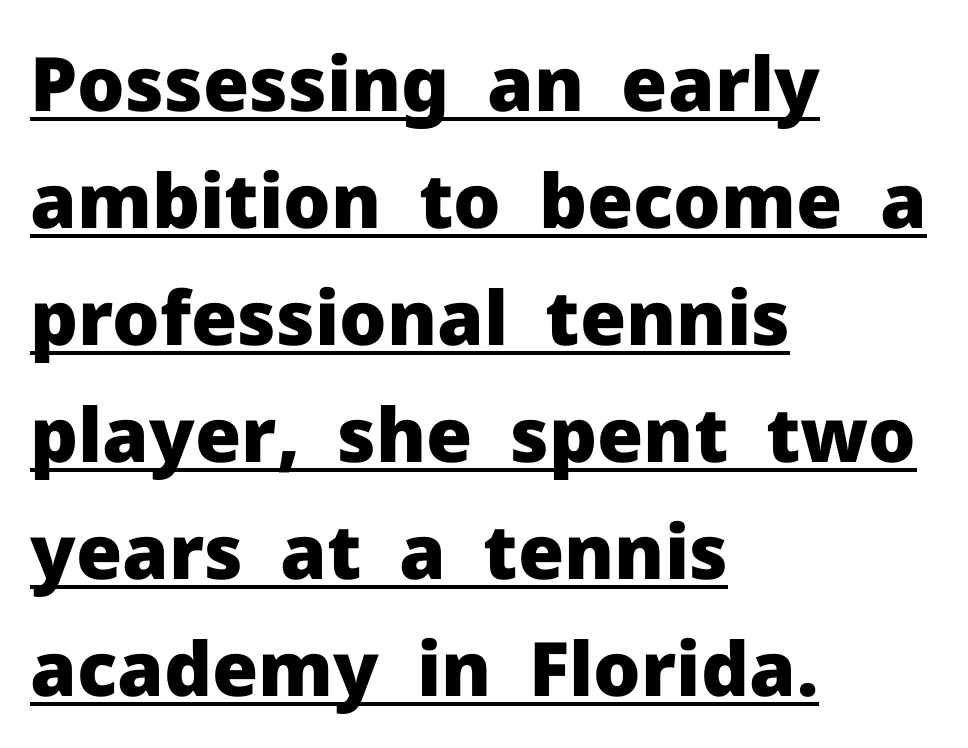
{"serif": "no", "italic": "no", "bold": "yes", "weight": "heavy", "width": "normal", "stroke_contrast": "low", "x_height": "medium", "monospaced": "no", "underline": "yes", "align": "left", "line_spacing": "normal", "line_spacing_ratio": 1.56, "letter_spacing": "normal", "letter_spacing_em": 0.0, "glyph_px": 75}
